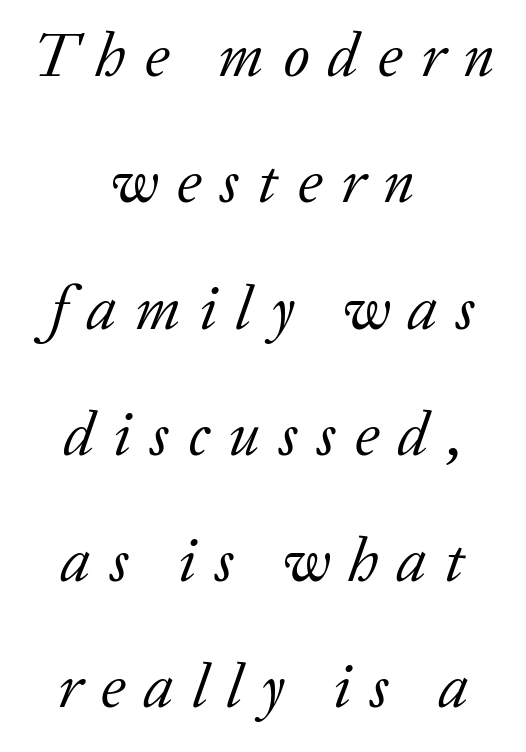
The image shows 61 px regular-weight serif type, italic (leaning right); set centered, loose line spacing (2.07x), unusually wide letter spacing (+0.31 em), not underlined; low stroke contrast and a medium x-height.
